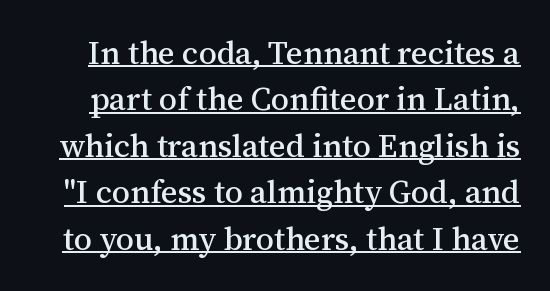
Q: Is the text italic (slanted)? A: No, it is upright.
Q: Is the typeface a serif or a sans-serif typeface? A: Serif.
Q: Is the text underlined? A: Yes.
Q: Is the spacing between letters normal or unusually wide? A: Normal.
Q: Is the spacing between lines tight, normal or loose? A: Normal.
Q: Width (condensed, normal, or wide)? A: Normal.
Q: Stroke contrast? A: Medium.
Q: x-height? A: Medium.
Q: Monospaced? A: No.
